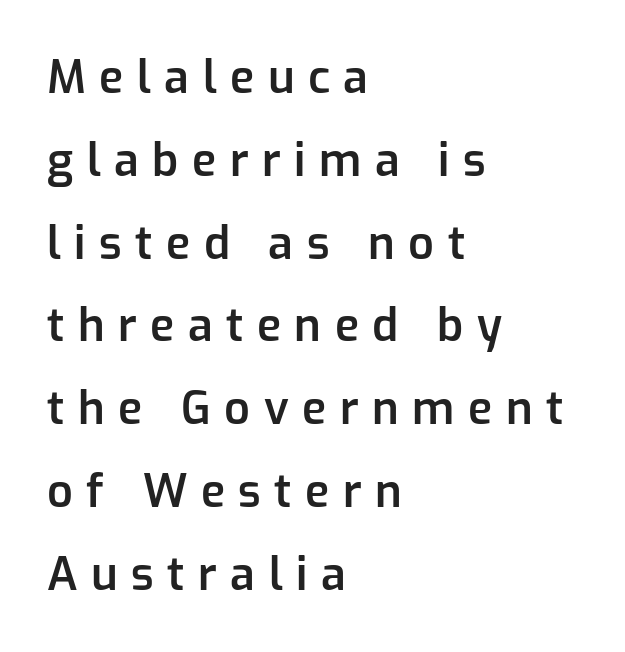
Q: Is the text bold? A: Semi-bold.
Q: Is the text italic (slanted)? A: No, it is upright.
Q: Is the typeface a serif or a sans-serif typeface? A: Sans-serif.
Q: Is the text underlined? A: No.
Q: How is the paragraph aligned? A: Left-aligned.
Q: Is the spacing between letters normal or unusually wide? A: Unusually wide.
Q: Width (condensed, normal, or wide)? A: Normal.
Q: Stroke contrast? A: Low.
Q: x-height? A: Medium.
Q: Monospaced? A: No.
